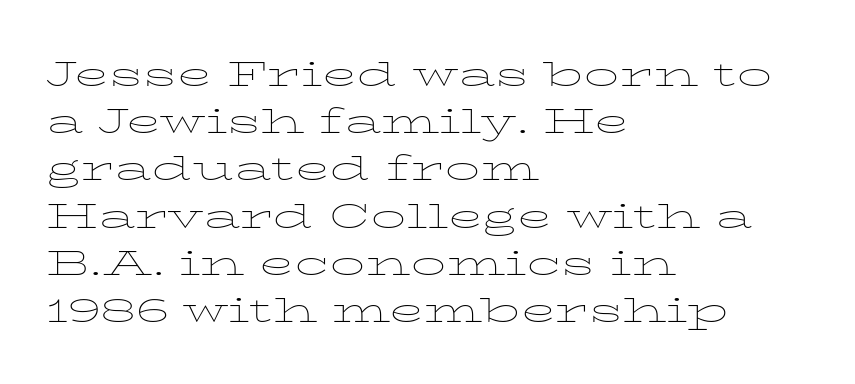
Q: Is the text bold? A: No.
Q: Is the text italic (slanted)? A: No, it is upright.
Q: Is the typeface a serif or a sans-serif typeface? A: Serif.
Q: Is the text underlined? A: No.
Q: How is the paragraph aligned? A: Left-aligned.
Q: Is the spacing between letters normal or unusually wide? A: Normal.
Q: Is the spacing between lines tight, normal or loose? A: Normal.
Q: Width (condensed, normal, or wide)? A: Wide.
Q: Stroke contrast? A: Low.
Q: x-height? A: Medium.
Q: Monospaced? A: No.
